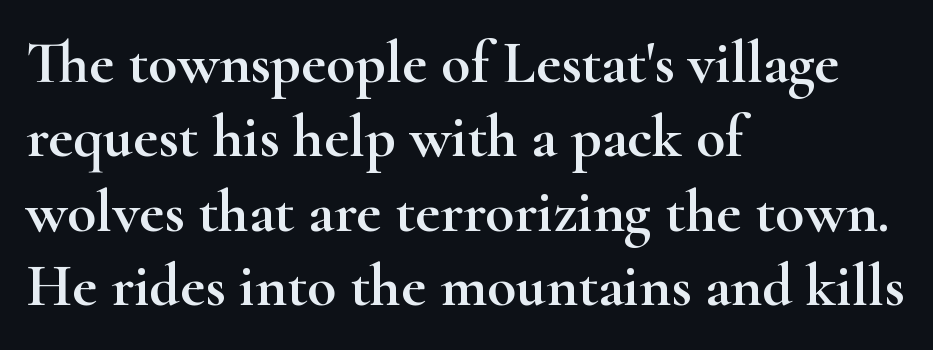
{"serif": "yes", "italic": "no", "width": "wide", "stroke_contrast": "high", "x_height": "small", "monospaced": "no", "underline": "no", "align": "left", "line_spacing_ratio": 1.24, "letter_spacing": "normal", "letter_spacing_em": 0.0, "glyph_px": 60}
